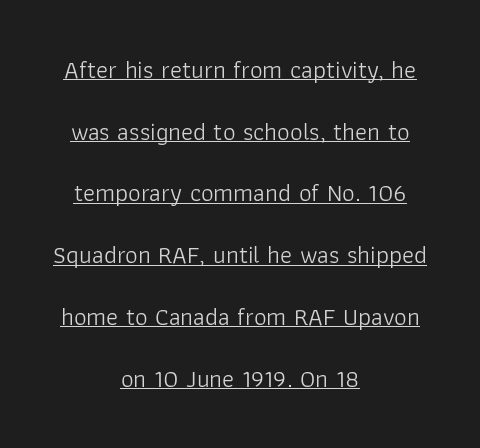
The image shows 25 px text type, upright; set centered, loose line spacing (2.47x), normal letter spacing, underlined.
